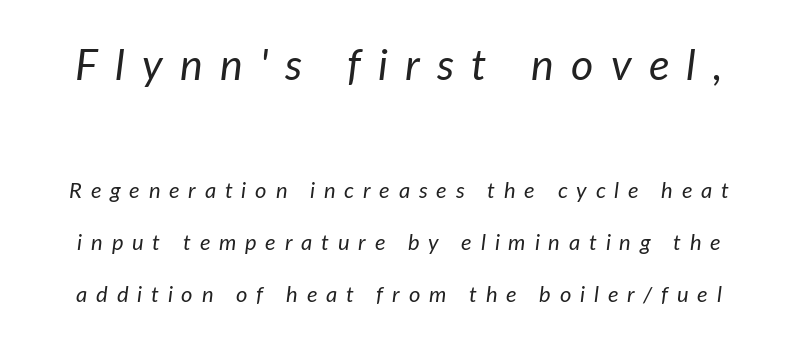
Q: Is the text bold? A: No.
Q: Is the text italic (slanted)? A: Yes, it leans right by about 7 degrees.
Q: Is the text underlined? A: No.
Q: Is the spacing between letters normal or unusually wide? A: Unusually wide.
Q: Is the spacing between lines tight, normal or loose? A: Loose.
Q: Which block of text is set in a larger size, the first (top) or the second (bottom)? A: The first (top) one.
Q: Width (condensed, normal, or wide)? A: Normal.
Q: Stroke contrast? A: Low.
Q: x-height? A: Medium.
Q: Monospaced? A: No.
